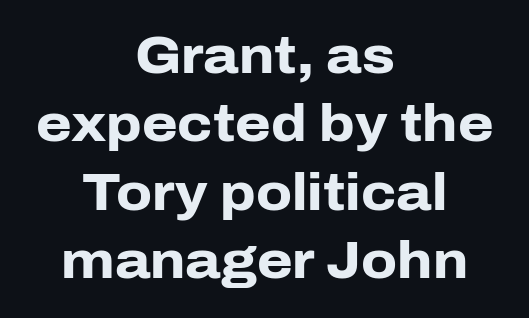
Its strokes are broad and dark, the hallmark of bold type. Normally led — the rows are evenly, conventionally spaced. Vertical strokes here are truly vertical. How are the letters spaced? Ordinarily, with no added tracking.
